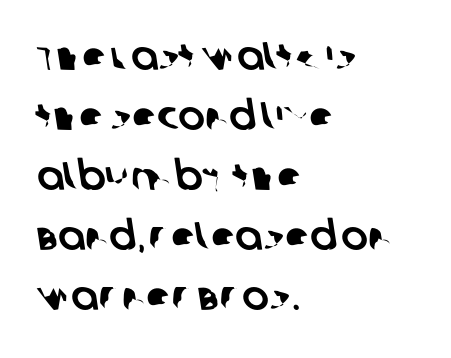
{"serif": "no", "width": "normal", "stroke_contrast": "low", "x_height": "large", "monospaced": "no", "underline": "no", "align": "left", "line_spacing": "normal", "line_spacing_ratio": 1.5, "letter_spacing": "normal", "letter_spacing_em": 0.0, "glyph_px": 40}
